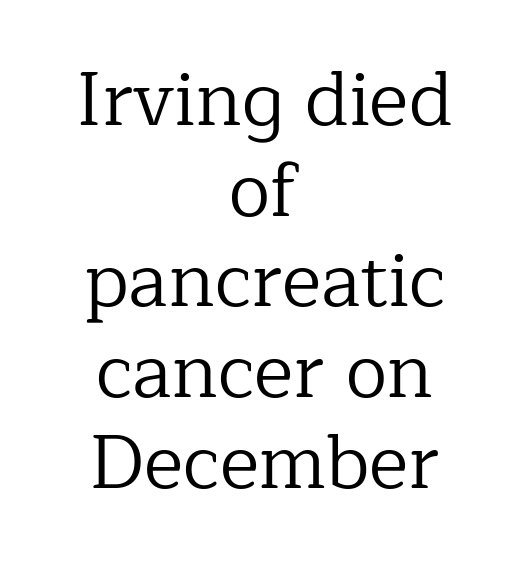
The image shows 75 px regular-weight serif type, upright; set centered, line spacing 1.21x, normal letter spacing, not underlined; low stroke contrast and a medium x-height.
